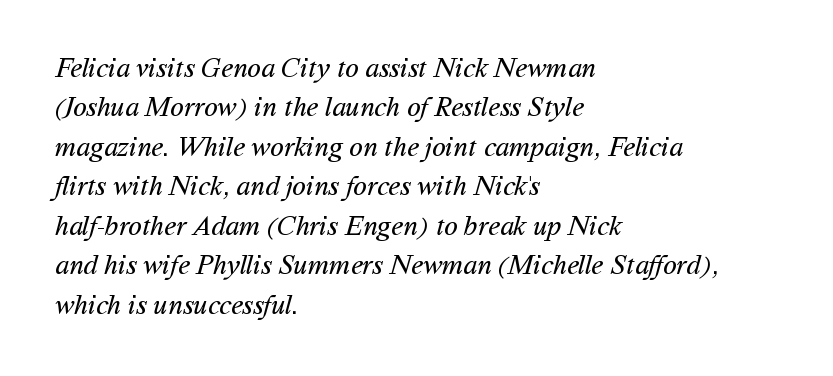
The image shows 28 px regular-weight sans-serif type; set left-aligned, normal line spacing (1.41x), normal letter spacing, not underlined; medium stroke contrast and a medium x-height.
